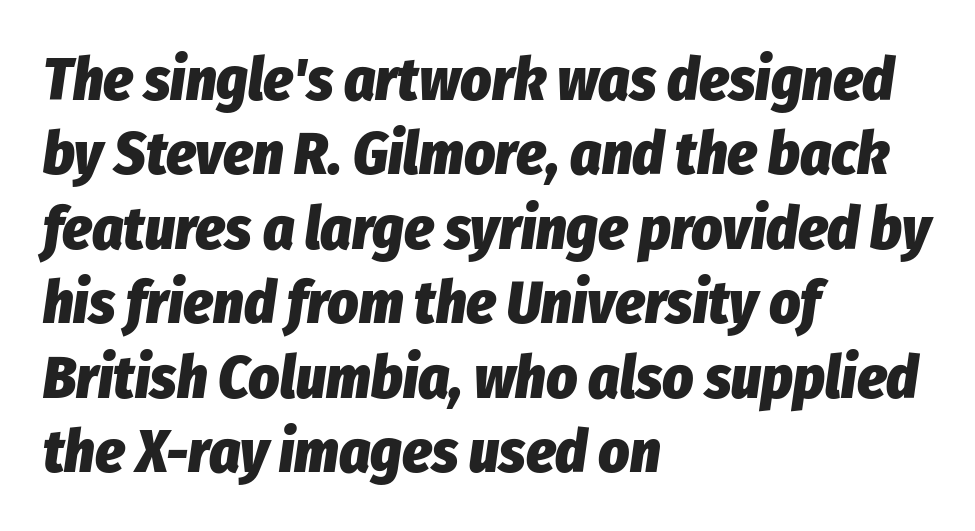
Spacing verdict: proportional, widths tailored to each character. The passage shown leans; its letterforms are oblique. A classic flush-left, rag-right setting is used for this passage. Students, this is bold: see how much ink each stroke carries. Characters follow at the spacing the type designer built in.
